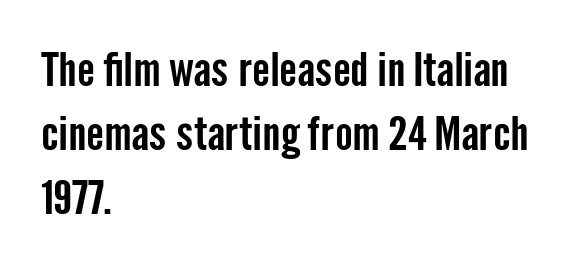
{"serif": "no", "italic": "no", "width": "condensed", "stroke_contrast": "low", "x_height": "medium", "monospaced": "no", "underline": "no", "align": "left", "line_spacing": "normal", "line_spacing_ratio": 1.36, "letter_spacing": "normal", "letter_spacing_em": 0.0, "glyph_px": 47}
